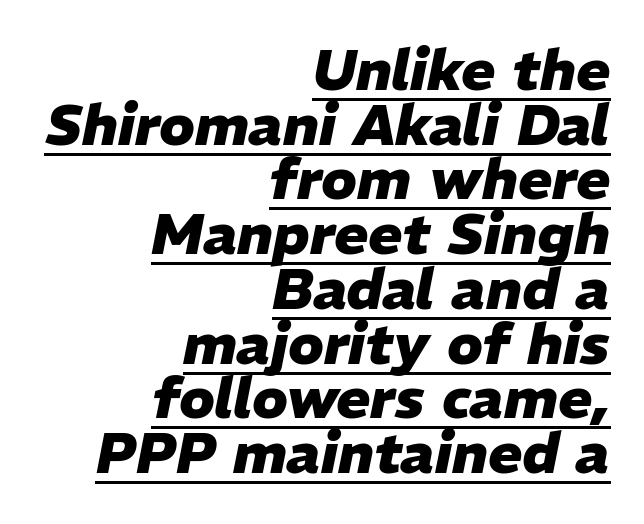
Notice how the stems are inclined rather than vertical — that's the hallmark of italics. How are the letters spaced? Ordinarily, with no added tracking. Underlining? Definitely there. Note the varied advance widths — an 'i' is clearly narrower than an 'm'. In terms of weight, the rendering is a true, heavy bold.
